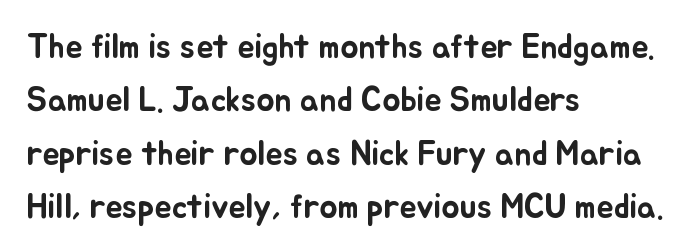
{"italic": "no", "width": "normal", "stroke_contrast": "low", "x_height": "small", "monospaced": "no", "underline": "no", "align": "left", "line_spacing": "normal", "line_spacing_ratio": 1.57, "letter_spacing": "normal", "letter_spacing_em": 0.0, "glyph_px": 34}
